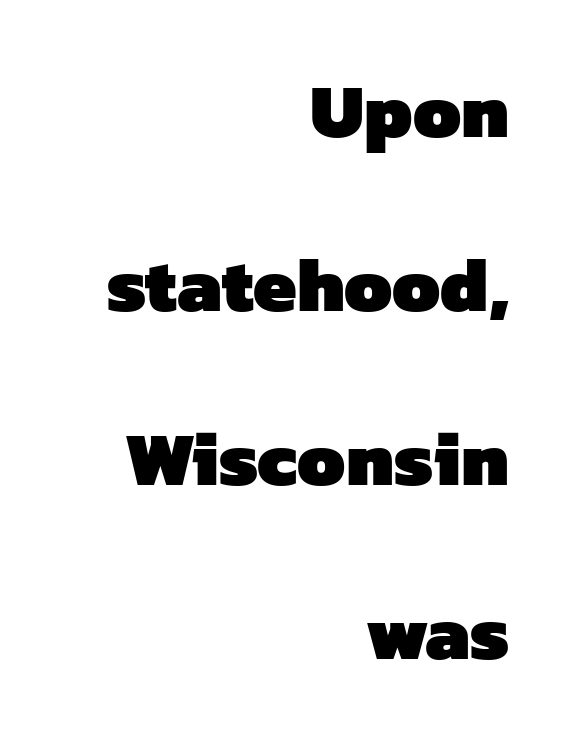
{"serif": "no", "bold": "yes", "weight": "heavy", "width": "normal", "stroke_contrast": "low", "x_height": "medium", "monospaced": "no", "underline": "no", "align": "right", "line_spacing": "loose", "line_spacing_ratio": 2.26, "letter_spacing": "normal", "letter_spacing_em": 0.0, "glyph_px": 77}
